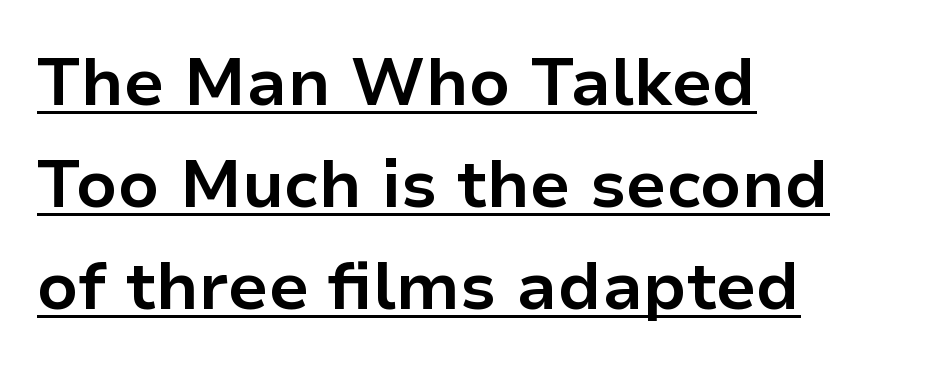
A roman cut, with each character standing at attention. Typeset ragged right — the left edge is the straight one. The passage shown is underscored from start to finish. Horizontal bands of white between lines are of average thickness. The letters sit at their default tracking, neither squeezed nor spread. The letters advance in unequal steps, a hallmark of proportional type.
